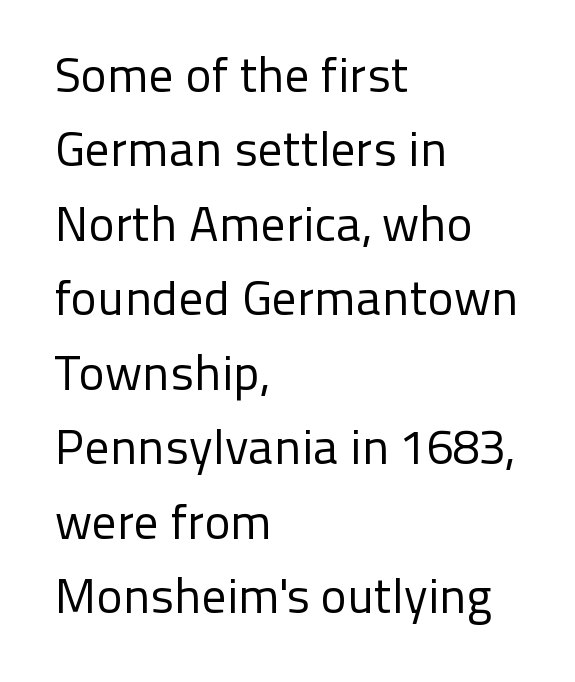
The image shows 49 px regular-weight sans-serif type, upright; set left-aligned, normal line spacing (1.52x), normal letter spacing, not underlined; low stroke contrast and a medium x-height.
